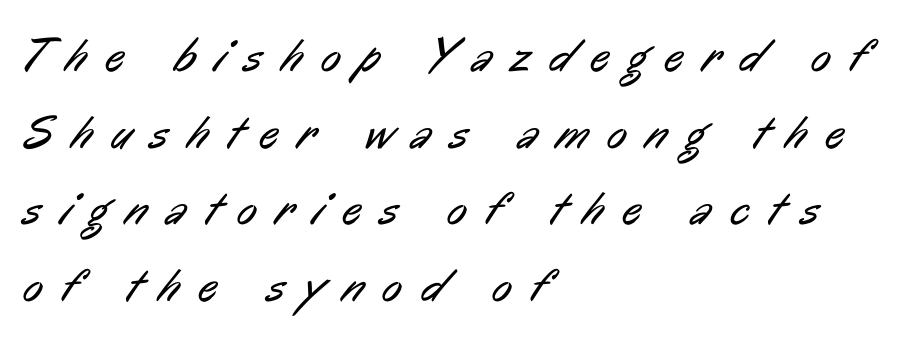
Q: Is the text bold? A: No.
Q: Is the typeface a serif or a sans-serif typeface? A: Sans-serif.
Q: Is the text underlined? A: No.
Q: How is the paragraph aligned? A: Left-aligned.
Q: Is the spacing between letters normal or unusually wide? A: Unusually wide.
Q: Is the spacing between lines tight, normal or loose? A: Normal.
Q: Width (condensed, normal, or wide)? A: Condensed.
Q: Stroke contrast? A: Low.
Q: x-height? A: Medium.
Q: Monospaced? A: No.
